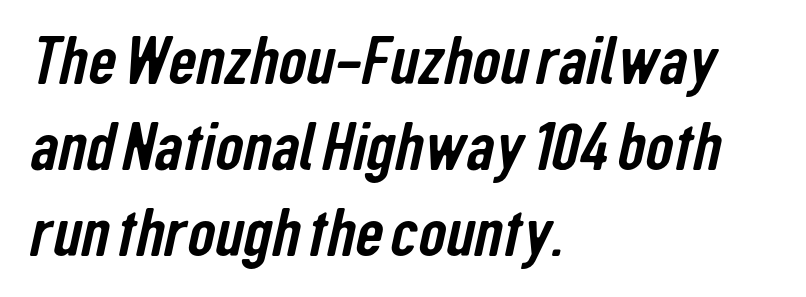
Q: Is the typeface a serif or a sans-serif typeface? A: Sans-serif.
Q: Is the text underlined? A: No.
Q: How is the paragraph aligned? A: Left-aligned.
Q: Is the spacing between letters normal or unusually wide? A: Normal.
Q: Is the spacing between lines tight, normal or loose? A: Normal.
Q: Width (condensed, normal, or wide)? A: Condensed.
Q: Stroke contrast? A: Low.
Q: x-height? A: Medium.
Q: Monospaced? A: No.
